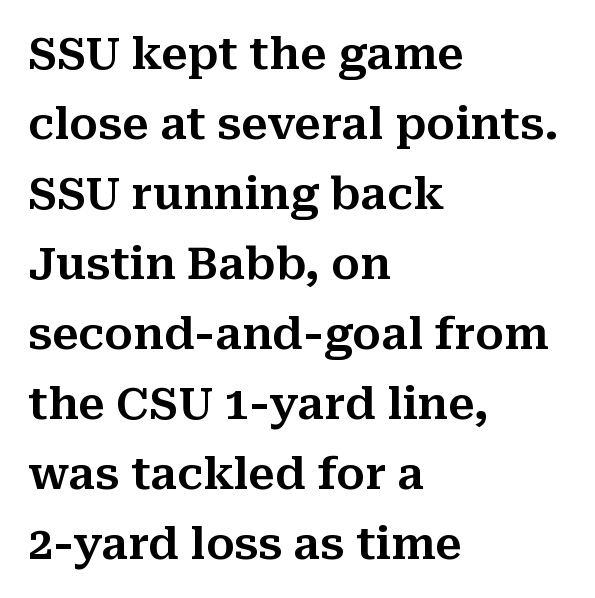
Q: Is the text italic (slanted)? A: No, it is upright.
Q: Is the typeface a serif or a sans-serif typeface? A: Serif.
Q: Is the text underlined? A: No.
Q: How is the paragraph aligned? A: Left-aligned.
Q: Is the spacing between letters normal or unusually wide? A: Normal.
Q: Is the spacing between lines tight, normal or loose? A: Normal.
Q: Width (condensed, normal, or wide)? A: Normal.
Q: Stroke contrast? A: Medium.
Q: x-height? A: Medium.
Q: Monospaced? A: No.
